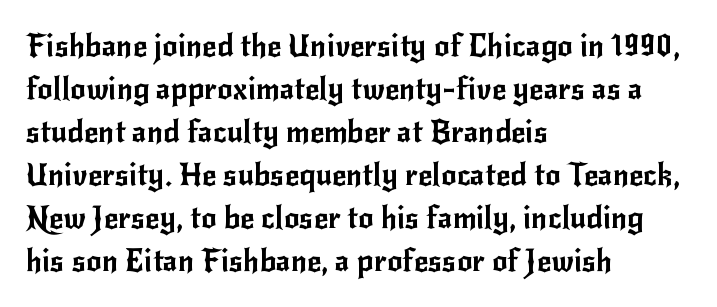
Unlike a traditional serif, this face leaves its strokes unadorned. Left-aligned paragraph, ragged on the right. The passage shown is typed in a proportional face where columns would drift. Only glyphs here, with clear space below each row. Honestly, the letter spacing is just normal — you wouldn't notice it.
